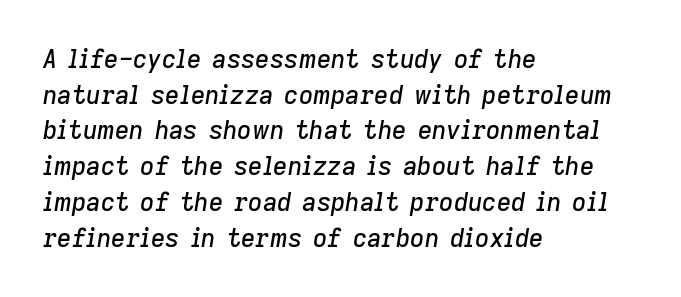
{"italic": "yes", "lean": "right", "slant_degrees": 9, "underline": "no", "align": "left", "line_spacing": "normal", "line_spacing_ratio": 1.43, "letter_spacing": "normal", "letter_spacing_em": 0.0, "glyph_px": 25}
